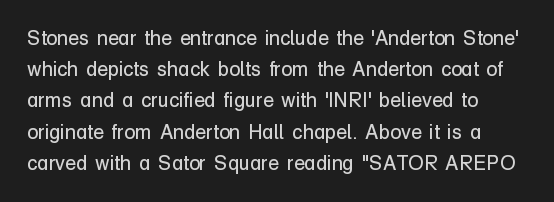
The image shows 20 px text type, upright; set normal line spacing (1.56x), normal letter spacing, not underlined.
